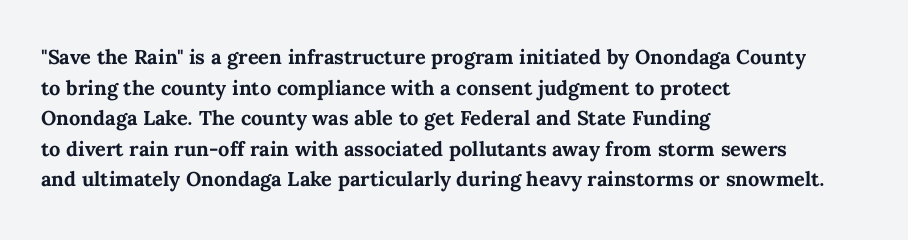
{"italic": "no", "bold": "yes", "underline": "no", "align": "left", "line_spacing": "normal", "line_spacing_ratio": 1.53, "letter_spacing": "normal", "letter_spacing_em": 0.0, "glyph_px": 20}
